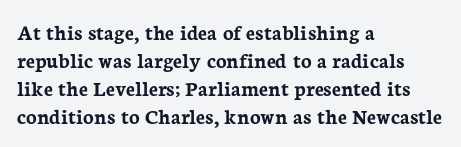
The image shows 22 px bold type, upright; set left-aligned, normal line spacing (1.27x), normal letter spacing, not underlined.
